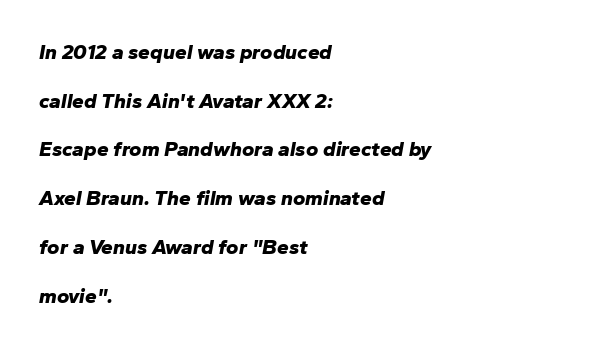
Any mark beneath the type? The region is blank. Airy leading. Between one letter and the next there's only the usual sliver of space. Alignment: flush left.
